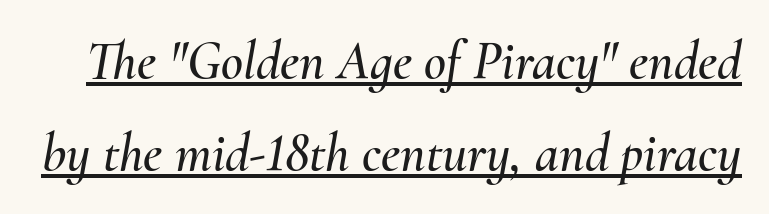
The image shows 54 px text type, italic (leaning right); set normal line spacing (1.7x), normal letter spacing, underlined; medium stroke contrast and a small x-height.
